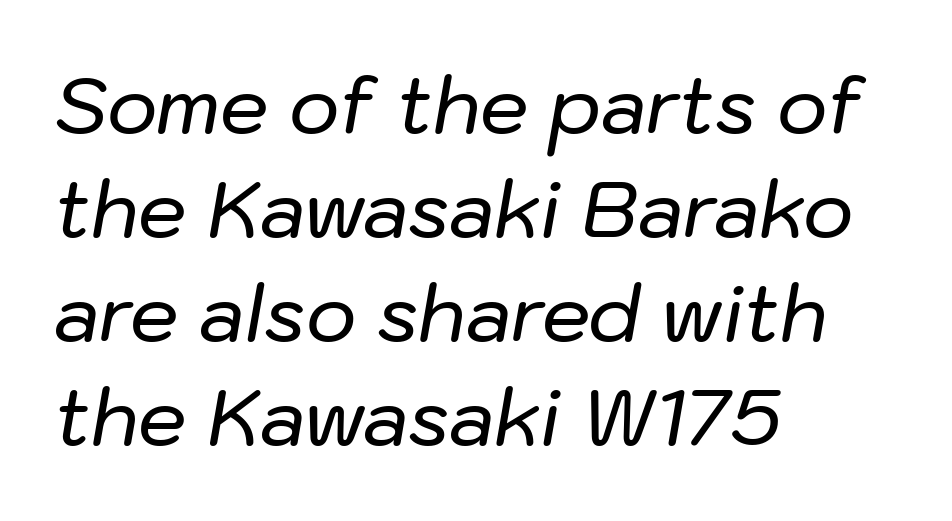
The image shows 77 px text type, italic (leaning right); set left-aligned, normal line spacing (1.35x), normal letter spacing, not underlined; low stroke contrast and a medium x-height.
